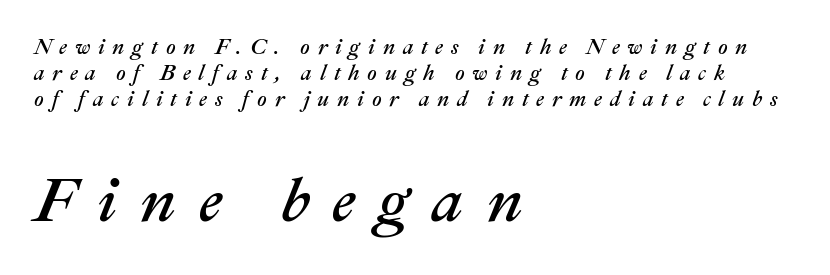
{"italic": "yes", "lean": "right", "slant_degrees": 22, "width": "normal", "stroke_contrast": "medium", "x_height": "medium", "monospaced": "no", "underline": "no", "align": "left", "line_spacing": "normal", "line_spacing_ratio": 1.25, "letter_spacing": "wide", "letter_spacing_em": 0.37, "larger_block": "second", "size_ratio": 2.95, "glyph_px": 62}
